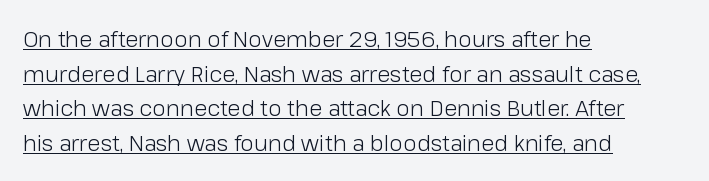
The image shows 22 px text type, upright; set left-aligned, normal line spacing (1.57x), normal letter spacing, underlined.
